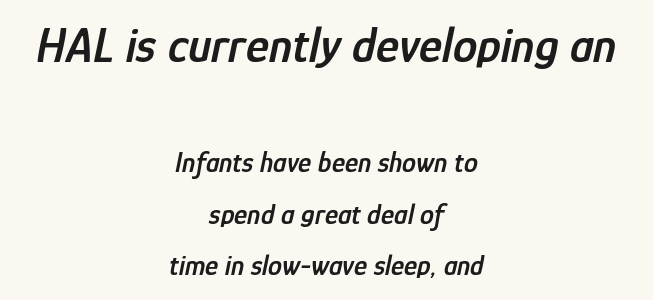
Q: Is the text bold? A: Semi-bold.
Q: Is the text italic (slanted)? A: Yes, it leans right by about 12 degrees.
Q: Is the text underlined? A: No.
Q: How is the paragraph aligned? A: Centered.
Q: Is the spacing between letters normal or unusually wide? A: Normal.
Q: Which block of text is set in a larger size, the first (top) or the second (bottom)? A: The first (top) one.
Q: Width (condensed, normal, or wide)? A: Condensed.
Q: Stroke contrast? A: Low.
Q: x-height? A: Medium.
Q: Monospaced? A: No.
